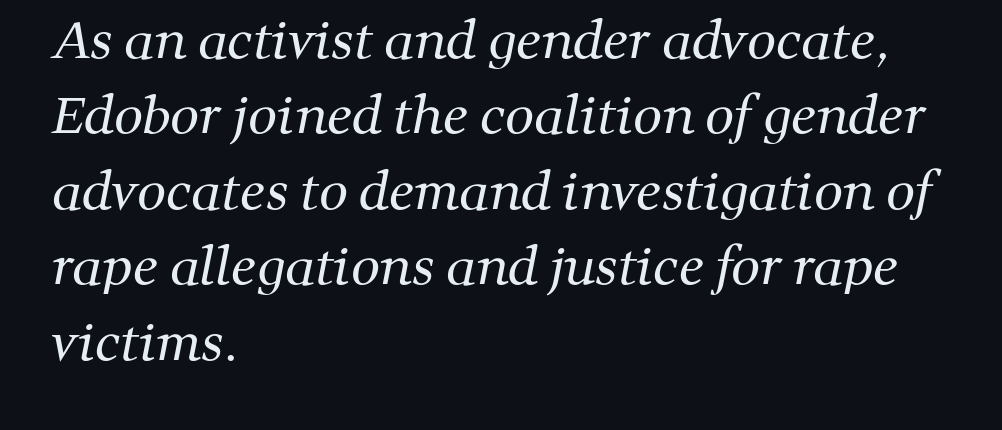
{"serif": "yes", "bold": "no", "weight": "regular", "width": "normal", "stroke_contrast": "medium", "x_height": "medium", "monospaced": "no", "underline": "no", "align": "left", "line_spacing": "normal", "line_spacing_ratio": 1.48, "letter_spacing": "normal", "letter_spacing_em": 0.0, "glyph_px": 51}
